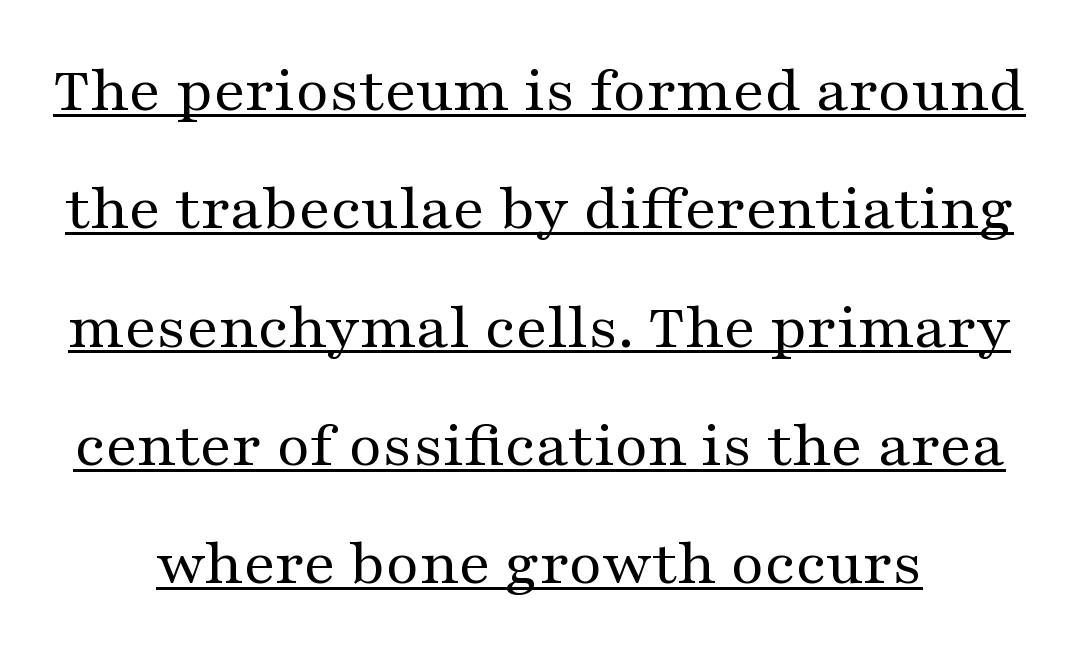
Q: Is the text bold? A: No.
Q: Is the text italic (slanted)? A: No, it is upright.
Q: Is the typeface a serif or a sans-serif typeface? A: Serif.
Q: Is the text underlined? A: Yes.
Q: Is the spacing between letters normal or unusually wide? A: Normal.
Q: Width (condensed, normal, or wide)? A: Wide.
Q: Stroke contrast? A: Medium.
Q: x-height? A: Medium.
Q: Monospaced? A: No.
